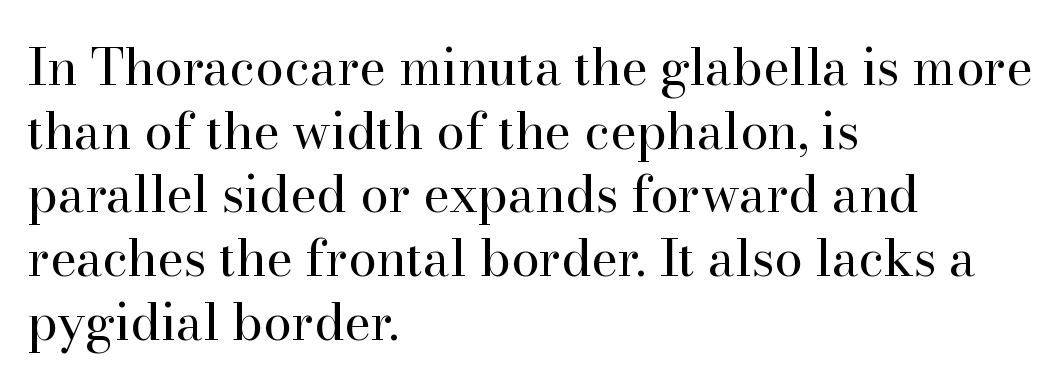
Q: Is the text bold? A: No.
Q: Is the text italic (slanted)? A: No, it is upright.
Q: Is the typeface a serif or a sans-serif typeface? A: Serif.
Q: Is the text underlined? A: No.
Q: How is the paragraph aligned? A: Left-aligned.
Q: Is the spacing between letters normal or unusually wide? A: Normal.
Q: Is the spacing between lines tight, normal or loose? A: Normal.
Q: Width (condensed, normal, or wide)? A: Normal.
Q: Stroke contrast? A: High.
Q: x-height? A: Small.
Q: Monospaced? A: No.
